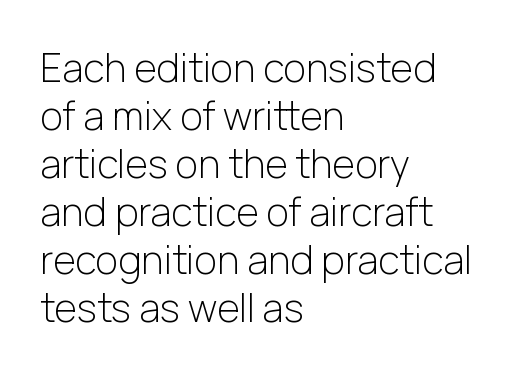
Q: Is the text bold? A: No.
Q: Is the text italic (slanted)? A: No, it is upright.
Q: Is the typeface a serif or a sans-serif typeface? A: Sans-serif.
Q: Is the text underlined? A: No.
Q: How is the paragraph aligned? A: Left-aligned.
Q: Is the spacing between letters normal or unusually wide? A: Normal.
Q: Width (condensed, normal, or wide)? A: Normal.
Q: Stroke contrast? A: Low.
Q: x-height? A: Medium.
Q: Monospaced? A: No.
